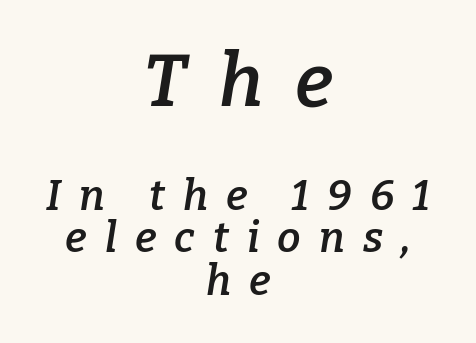
Q: Is the text bold? A: Semi-bold.
Q: Is the text italic (slanted)? A: Yes, it leans right by about 9 degrees.
Q: Is the typeface a serif or a sans-serif typeface? A: Serif.
Q: Is the text underlined? A: No.
Q: How is the paragraph aligned? A: Centered.
Q: Is the spacing between letters normal or unusually wide? A: Unusually wide.
Q: Is the spacing between lines tight, normal or loose? A: Tight.
Q: Which block of text is set in a larger size, the first (top) or the second (bottom)? A: The first (top) one.
Q: Width (condensed, normal, or wide)? A: Normal.
Q: Stroke contrast? A: Low.
Q: x-height? A: Medium.
Q: Monospaced? A: No.
